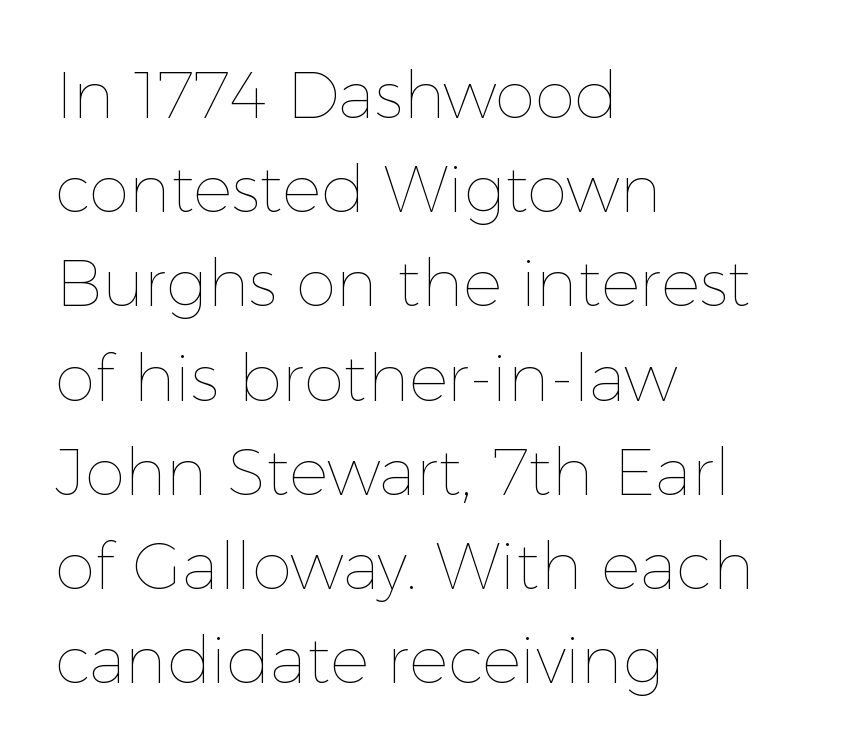
The image shows 65 px thin type, upright; set left-aligned, normal line spacing (1.45x), normal letter spacing, not underlined; a medium x-height.
